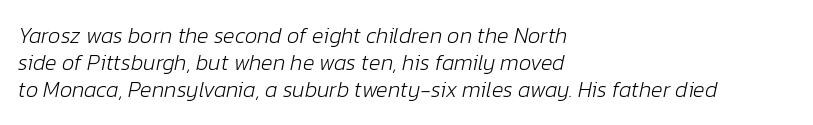
This rendering features lettering with no underline. Stroke mass is kept to a normal reading level or below. The ragged edge is on the right, which tells us the setting is flush left. The letters are slanted; this is an italic face. These lines keep a tight, regular rhythm from letter to letter.
